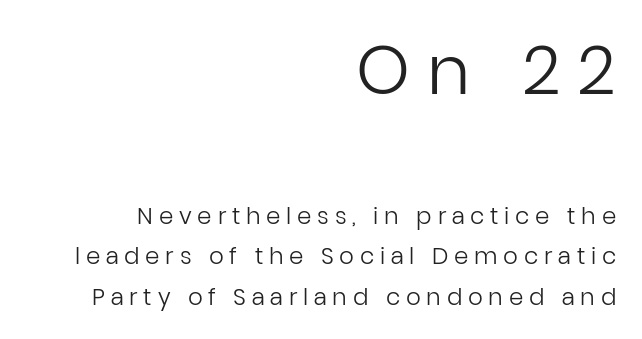
{"serif": "no", "italic": "no", "bold": "no", "weight": "regular", "width": "normal", "stroke_contrast": "low", "x_height": "medium", "monospaced": "no", "underline": "no", "align": "right", "line_spacing_ratio": 1.77, "letter_spacing": "wide", "letter_spacing_em": 0.25, "larger_block": "first", "size_ratio": 2.96, "glyph_px": 68}
